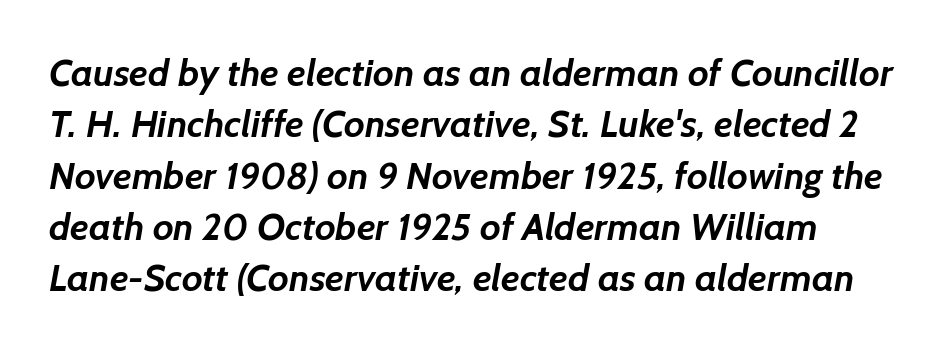
The rows are spaced the way most documents space them. This rendering employs a face without finishing strokes, i.e., a sans-serif. Just letters on the line, the space beneath them empty. This is heavy type, rendered in bold. Proportional: the letters do not fall into vertical columns.
